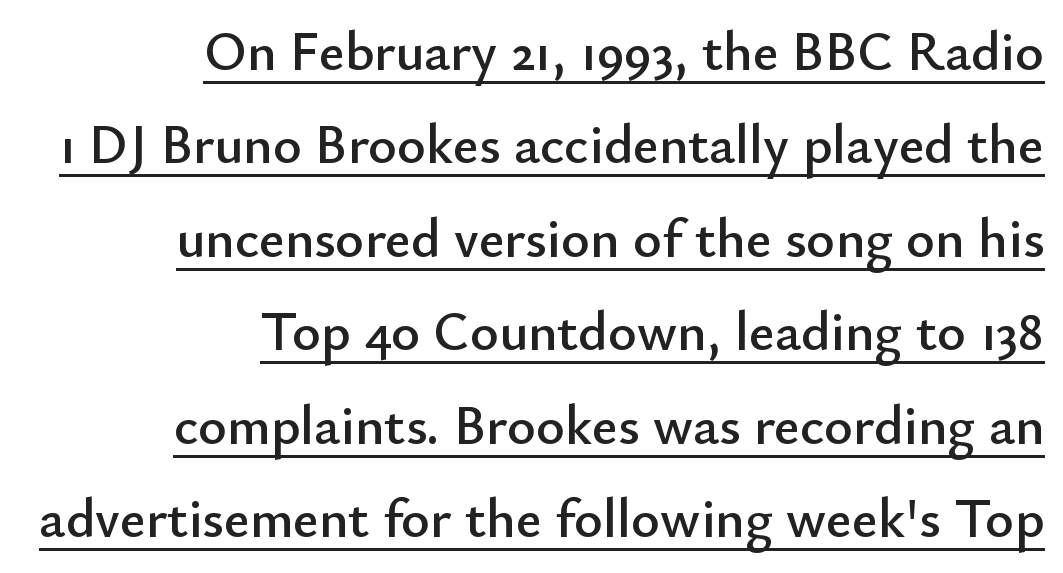
{"serif": "no", "italic": "no", "width": "normal", "stroke_contrast": "low", "x_height": "small", "monospaced": "no", "underline": "yes", "align": "right", "line_spacing": "normal", "line_spacing_ratio": 1.7, "letter_spacing": "normal", "letter_spacing_em": 0.0, "glyph_px": 55}
